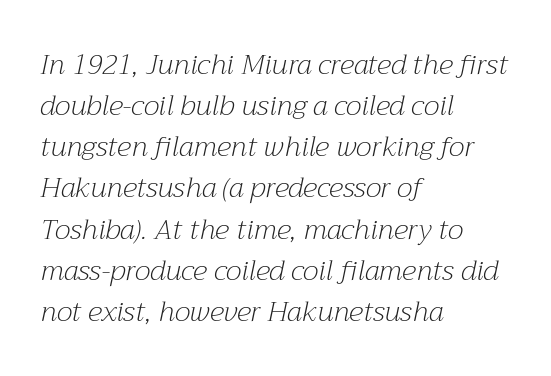
Q: Is the text bold? A: No.
Q: Is the text italic (slanted)? A: Yes, it leans right by about 12 degrees.
Q: Is the typeface a serif or a sans-serif typeface? A: Serif.
Q: Is the text underlined? A: No.
Q: How is the paragraph aligned? A: Left-aligned.
Q: Is the spacing between letters normal or unusually wide? A: Normal.
Q: Is the spacing between lines tight, normal or loose? A: Normal.
Q: Width (condensed, normal, or wide)? A: Normal.
Q: Stroke contrast? A: Medium.
Q: x-height? A: Medium.
Q: Monospaced? A: No.
